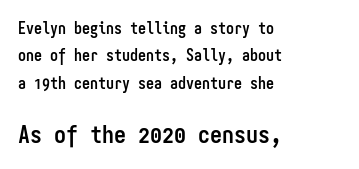
{"italic": "no", "bold": "yes", "underline": "no", "align": "left", "line_spacing_ratio": 1.71, "letter_spacing": "normal", "letter_spacing_em": 0.0, "larger_block": "second", "size_ratio": 1.5, "glyph_px": 24}
